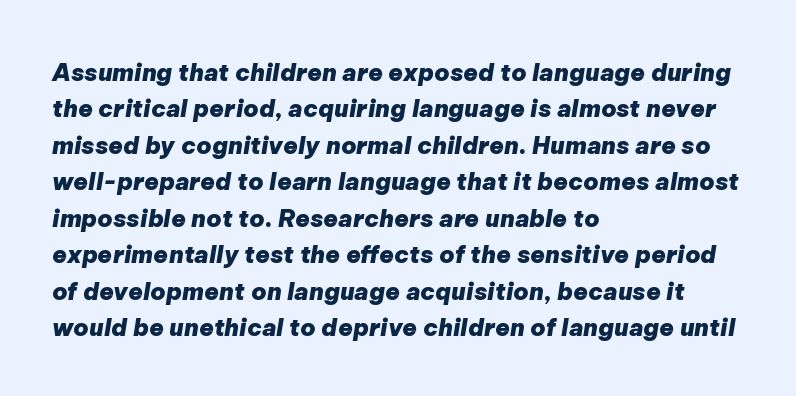
{"italic": "yes", "lean": "right", "slant_degrees": 9, "bold": "yes", "underline": "no", "align": "left", "line_spacing": "normal", "line_spacing_ratio": 1.52, "letter_spacing": "normal", "letter_spacing_em": 0.0, "glyph_px": 24}
